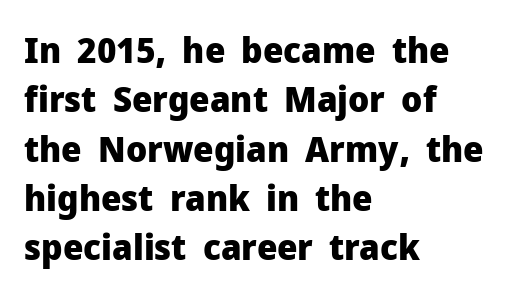
{"serif": "no", "italic": "no", "bold": "yes", "weight": "heavy", "width": "normal", "stroke_contrast": "low", "x_height": "medium", "monospaced": "no", "underline": "no", "align": "left", "line_spacing": "normal", "line_spacing_ratio": 1.37, "letter_spacing": "normal", "letter_spacing_em": 0.0, "glyph_px": 36}
